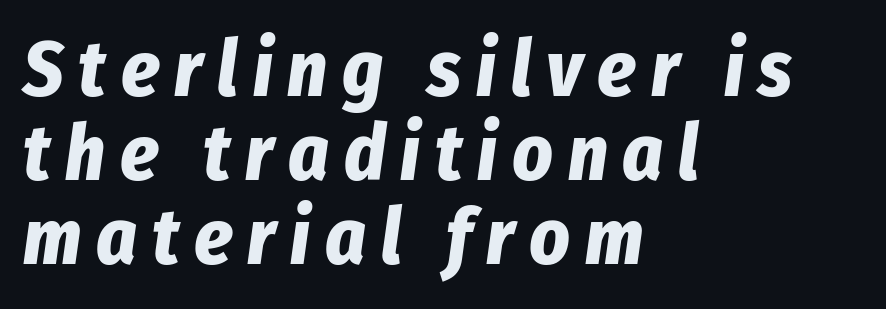
{"italic": "yes", "lean": "right", "slant_degrees": 8, "bold": "yes", "weight": "bold", "width": "condensed", "stroke_contrast": "low", "x_height": "medium", "monospaced": "no", "underline": "no", "align": "left", "line_spacing": "tight", "line_spacing_ratio": 1.08, "glyph_px": 78}
